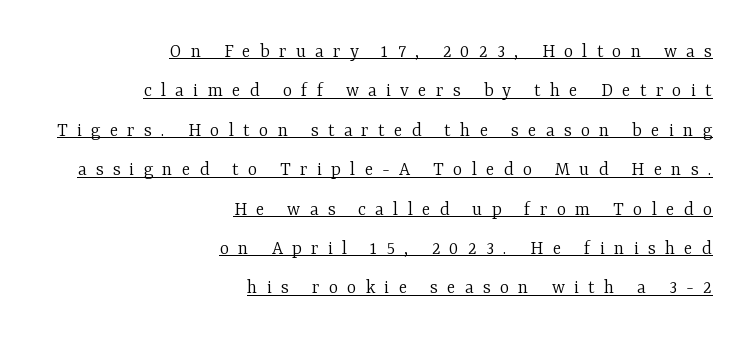
The image shows 20 px text type, upright; set right-aligned, loose line spacing (1.97x), unusually wide letter spacing (+0.46 em), underlined.
